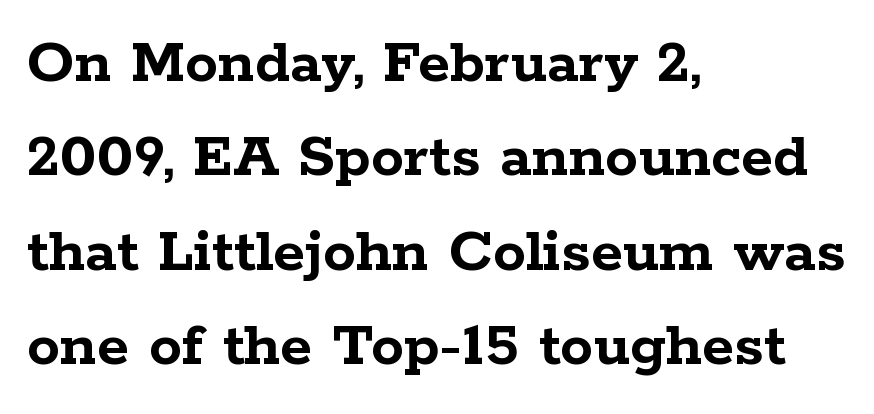
{"serif": "yes", "italic": "no", "bold": "yes", "weight": "semibold", "width": "wide", "stroke_contrast": "low", "x_height": "medium", "monospaced": "no", "underline": "no", "align": "left", "line_spacing": "normal", "line_spacing_ratio": 1.43, "letter_spacing": "normal", "letter_spacing_em": 0.0, "glyph_px": 66}
